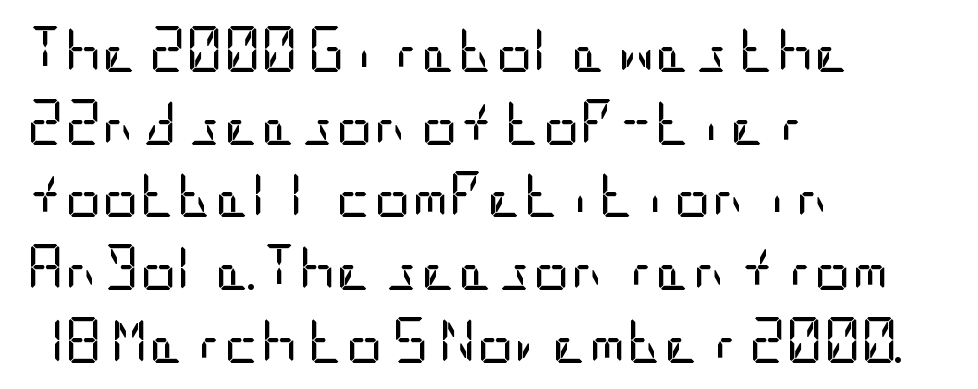
This sample uses an upright cut, with every glyph sitting square on the baseline. The space between consecutive lines is moderate. The rag falls on the right side of this text block. The space directly below the letters is spotless.
